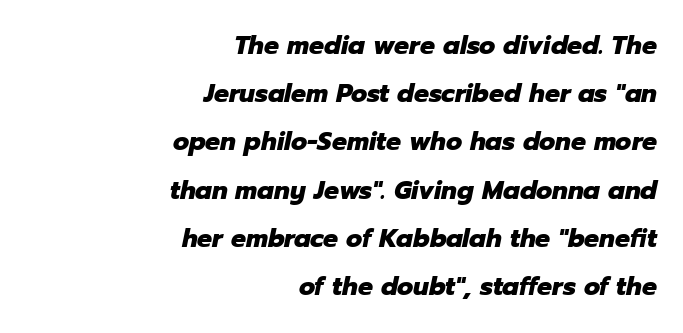
{"italic": "yes", "lean": "right", "slant_degrees": 12, "bold": "yes", "underline": "no", "align": "right", "line_spacing": "loose", "line_spacing_ratio": 1.93, "letter_spacing": "normal", "letter_spacing_em": 0.0, "glyph_px": 25}
